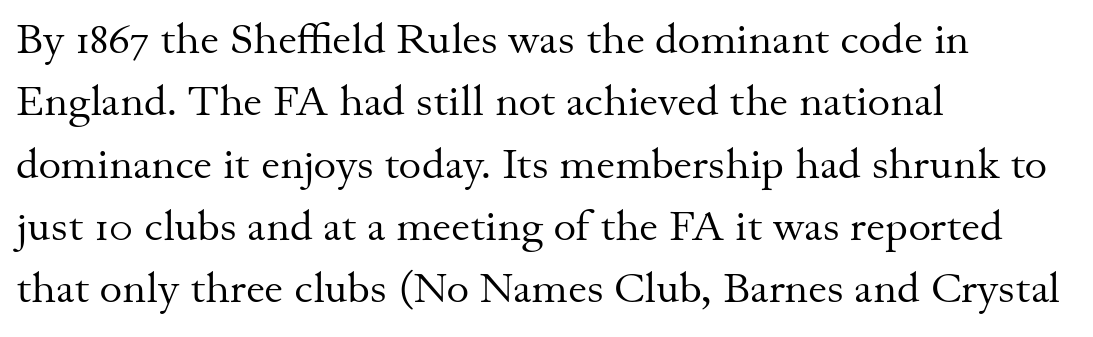
Every character sits straight up, as roman type does. The specimen omits any rule beneath the text block's lines. The rag falls on the right side of this text block. Weight: in the light-to-regular range.
